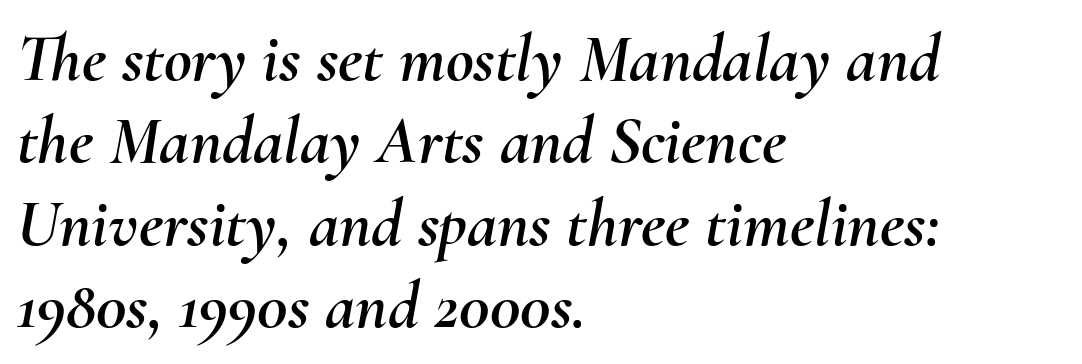
The image shows 68 px text type, italic (leaning right); set left-aligned, line spacing 1.21x, normal letter spacing, not underlined; medium stroke contrast and a small x-height.
